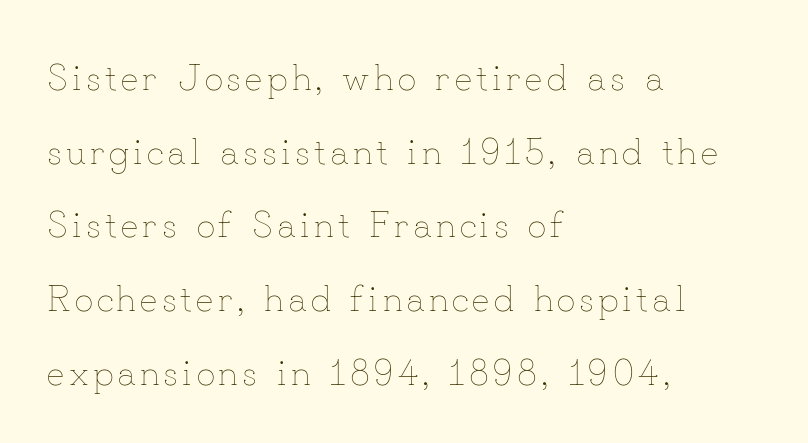
{"italic": "no", "bold": "no", "weight": "thin", "width": "normal", "stroke_contrast": "low", "x_height": "small", "monospaced": "no", "underline": "no", "align": "left", "line_spacing": "loose", "line_spacing_ratio": 1.99, "glyph_px": 37}
